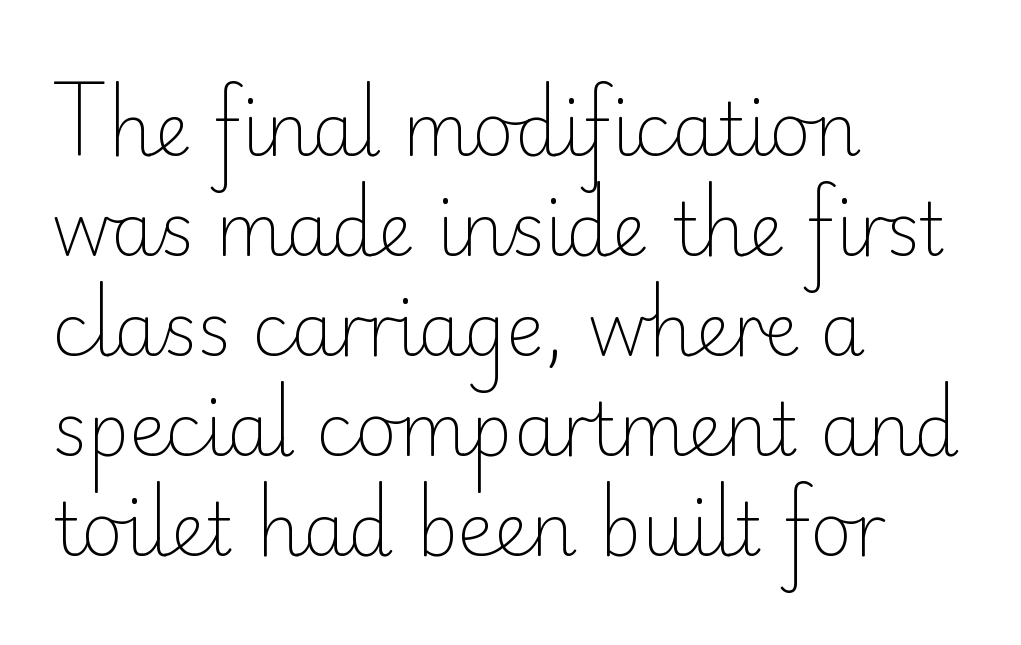
You could not count columns in this text — the font is proportionally spaced. Underlining? Definitely not there. Posture: vertical. Standard letterfit; no display-style spreading of the glyphs. Horizontally, the lines are justified to the leading edge only. This block has exactly the height ordinary leading produces.
